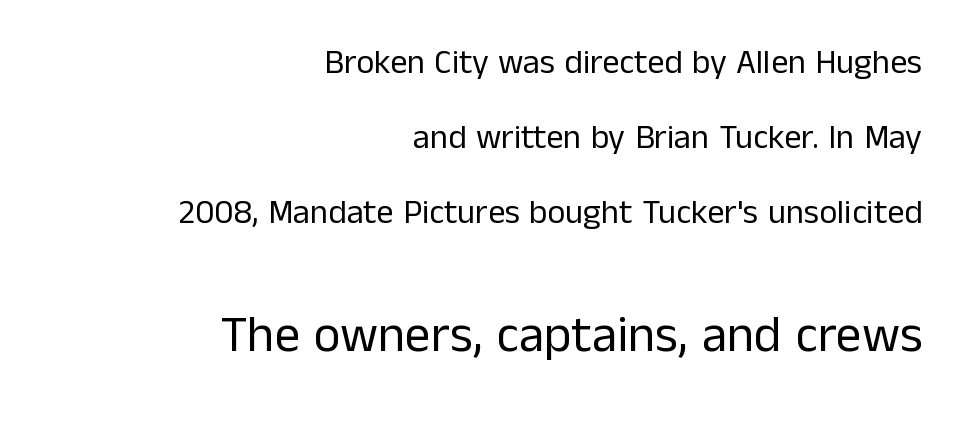
Glance below the letters and you will spot only blank space. Each new line begins a long way beneath the previous one. Counters stay open thanks to moderate or lighter strokes. Size hierarchy here favors the trailing block over the leading one.
